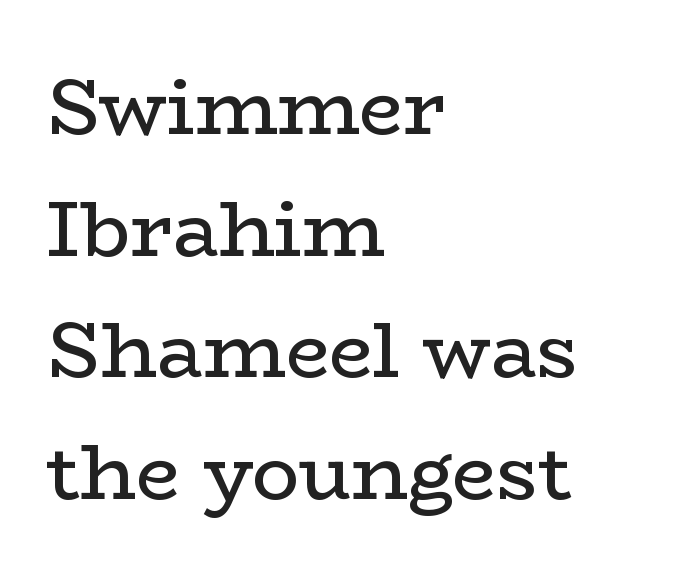
{"serif": "yes", "italic": "no", "bold": "no", "weight": "regular", "width": "wide", "stroke_contrast": "low", "x_height": "medium", "monospaced": "no", "underline": "no", "align": "left", "line_spacing": "normal", "line_spacing_ratio": 1.56, "letter_spacing": "normal", "letter_spacing_em": 0.0, "glyph_px": 78}
